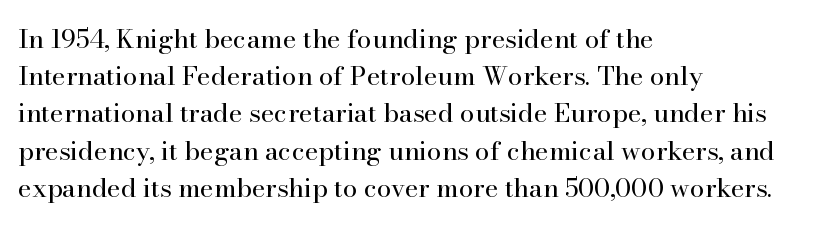
The image shows 26 px text type, upright; set left-aligned, normal line spacing (1.43x), normal letter spacing, not underlined.
